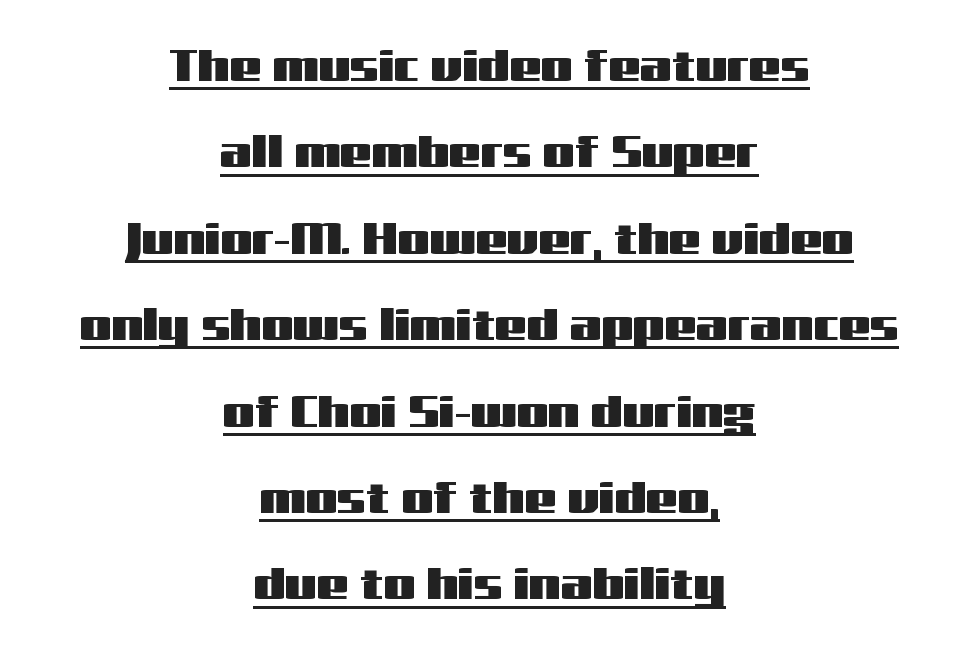
The image shows 45 px wide sans-serif type, upright; set centered, loose line spacing (1.92x), normal letter spacing, underlined; medium stroke contrast and a medium x-height.
